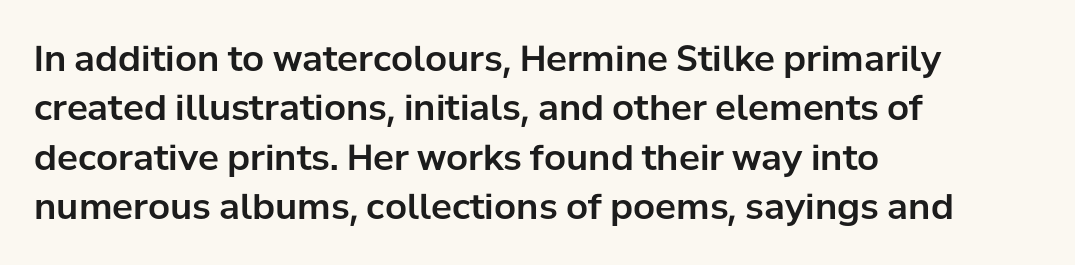
Plain, unruled lines of type. Proportional: the letters do not fall into vertical columns. The typography opts for an upright posture over an oblique one. These lines keep a tight, regular rhythm from letter to letter.
